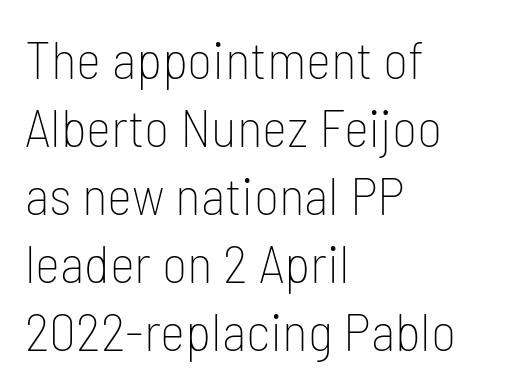
The weight tops out at a normal text grade. This is roman type, the default non-slanted kind. Is this a fixed-width face? No — the glyphs have proportional, varying widths. Horizontally, the lines are justified to the leading edge only.
